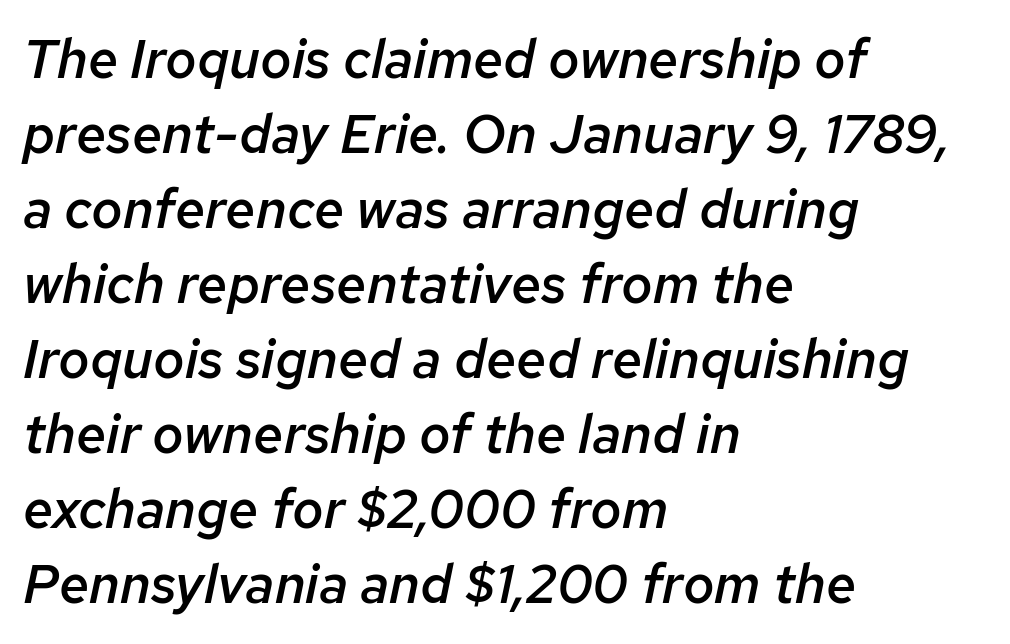
Summary of weight: moderately heavy, a semibold. The whole block is typeset with a tilt. Glyph-to-glyph distance matches everyday printed text. Where is the straight margin? On the left.
